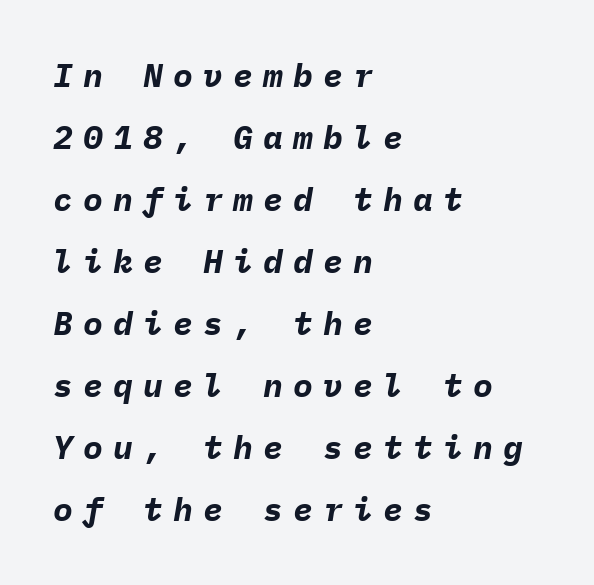
Q: Is the text bold? A: Yes.
Q: Is the text italic (slanted)? A: Yes, it leans right by about 9 degrees.
Q: Is the text underlined? A: No.
Q: How is the paragraph aligned? A: Left-aligned.
Q: Is the spacing between letters normal or unusually wide? A: Unusually wide.
Q: Width (condensed, normal, or wide)? A: Normal.
Q: Stroke contrast? A: Low.
Q: x-height? A: Medium.
Q: Monospaced? A: Yes.
